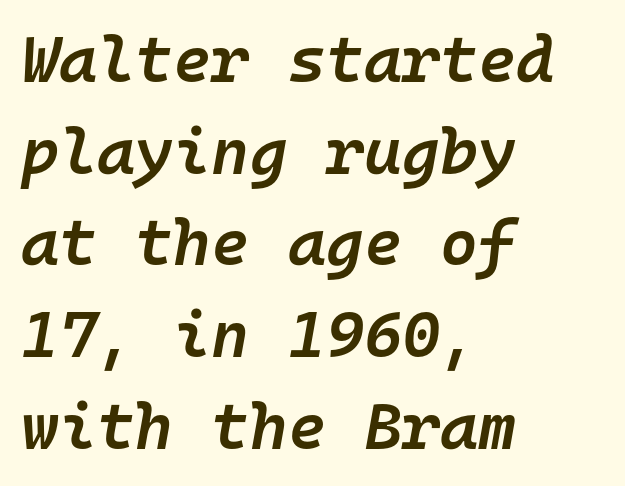
{"italic": "yes", "lean": "right", "slant_degrees": 10, "bold": "semi", "weight": "semibold", "width": "normal", "stroke_contrast": "low", "x_height": "medium", "monospaced": "yes", "underline": "no", "align": "left", "line_spacing": "normal", "line_spacing_ratio": 1.41, "letter_spacing": "normal", "letter_spacing_em": 0.0, "glyph_px": 65}
